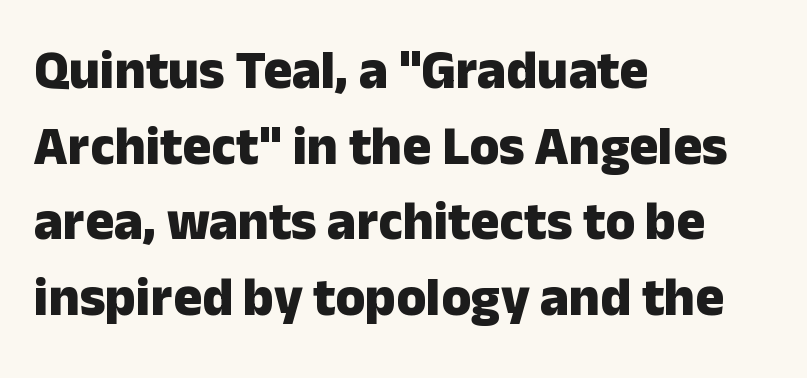
The image shows 54 px heavy sans-serif type, upright; set left-aligned, normal line spacing (1.4x), normal letter spacing, not underlined; low stroke contrast and a medium x-height.
